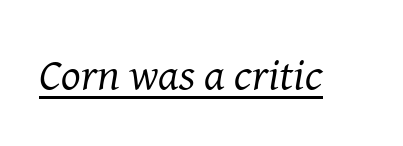
The type family on display is of the serif kind. These lines were composed using italics. Is the type heavy? It reads as light-to-regular instead. Caption: lettering with a line underneath.
